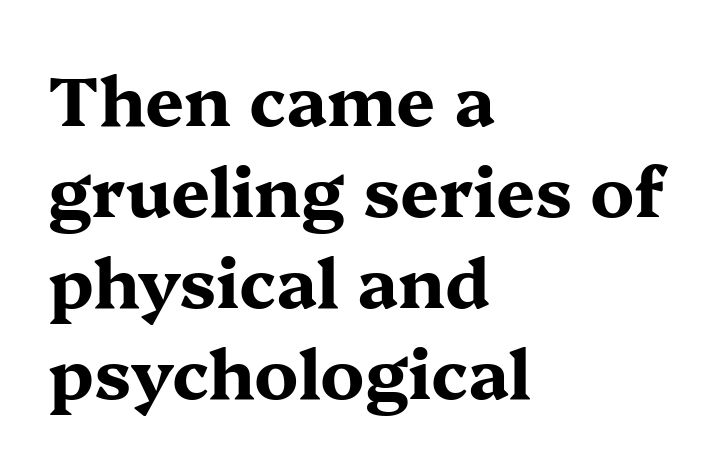
{"serif": "yes", "italic": "no", "bold": "yes", "weight": "bold", "width": "wide", "stroke_contrast": "medium", "x_height": "medium", "monospaced": "no", "underline": "no", "align": "left", "line_spacing": "normal", "line_spacing_ratio": 1.32, "letter_spacing": "normal", "letter_spacing_em": 0.0, "glyph_px": 69}
